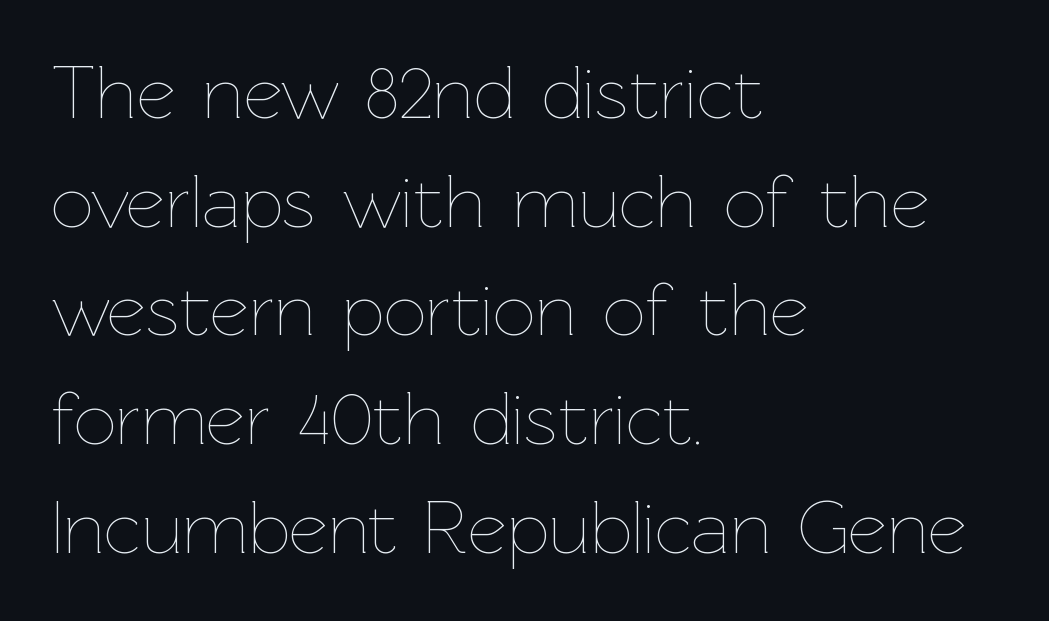
{"italic": "no", "bold": "no", "weight": "thin", "width": "normal", "stroke_contrast": "low", "x_height": "medium", "monospaced": "no", "underline": "no", "align": "left", "line_spacing": "normal", "line_spacing_ratio": 1.45, "letter_spacing": "normal", "letter_spacing_em": 0.0, "glyph_px": 75}
